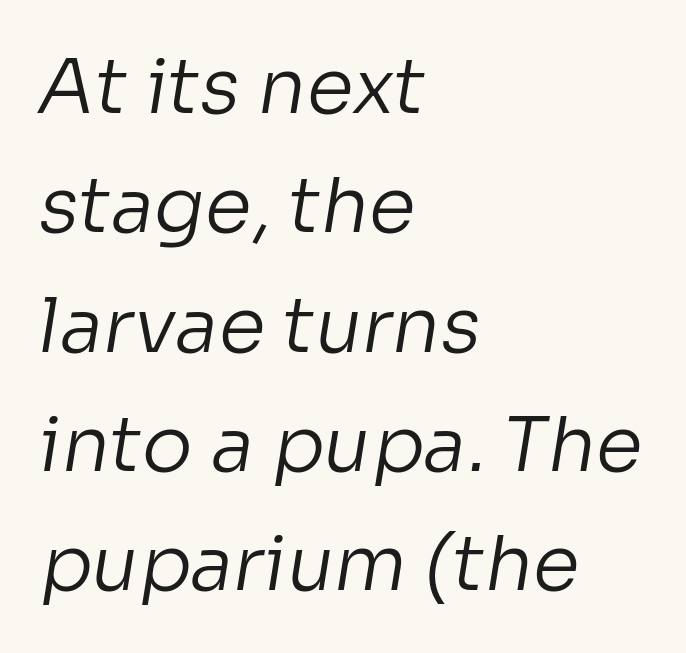
The strip under each line holds only bare page. Varying glyph widths throughout — classic text-font behaviour. Observe the absence of serifs on each vertical stroke in this sample. Vertical spacing — default.
